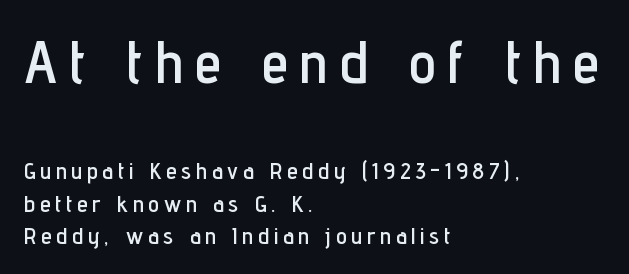
The specimen omits any rule beneath the text block's lines. You get the large type first, then a drop to smaller type. Leftover space on each line is placed entirely after the last word. A normal amount of white space separates one row of letters from the next. Spacing verdict: proportional, widths tailored to each character.
